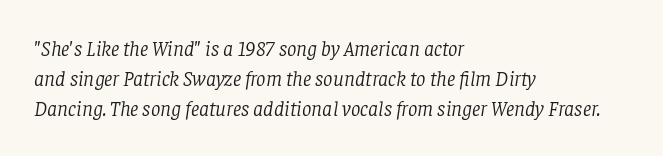
The image shows 21 px text type, italic (leaning right); set left-aligned, normal line spacing (1.43x), normal letter spacing, not underlined.
